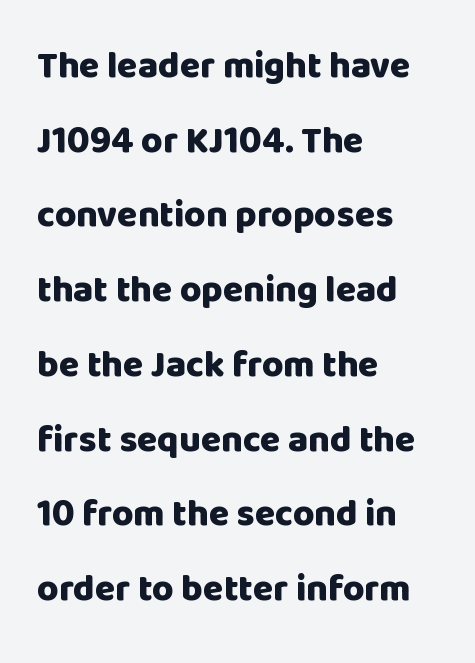
Q: Is the text bold? A: Yes.
Q: Is the text italic (slanted)? A: No, it is upright.
Q: Is the typeface a serif or a sans-serif typeface? A: Sans-serif.
Q: Is the text underlined? A: No.
Q: How is the paragraph aligned? A: Left-aligned.
Q: Is the spacing between letters normal or unusually wide? A: Normal.
Q: Is the spacing between lines tight, normal or loose? A: Loose.
Q: Width (condensed, normal, or wide)? A: Normal.
Q: Stroke contrast? A: Low.
Q: x-height? A: Large.
Q: Monospaced? A: No.
